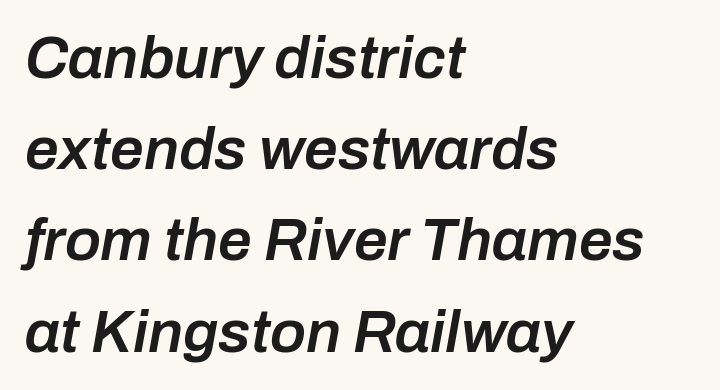
{"italic": "yes", "lean": "right", "slant_degrees": 10, "bold": "semi", "weight": "semibold", "width": "normal", "stroke_contrast": "low", "x_height": "medium", "monospaced": "no", "underline": "no", "align": "left", "line_spacing": "normal", "line_spacing_ratio": 1.52, "letter_spacing": "normal", "letter_spacing_em": 0.0, "glyph_px": 60}
